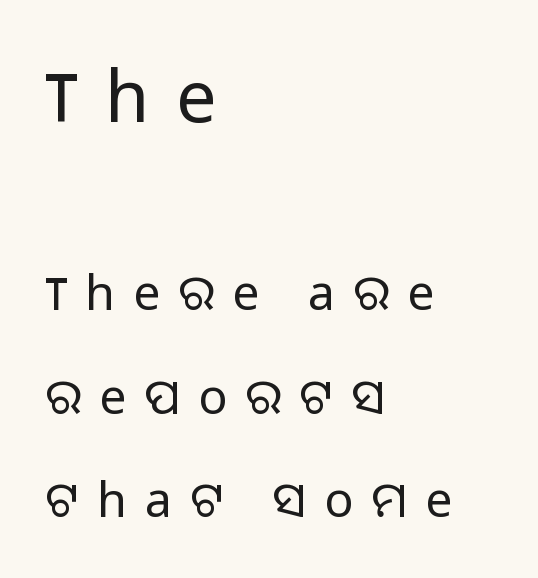
The image shows 72 px light sans-serif type, upright; set left-aligned, loose line spacing (2.16x), unusually wide letter spacing (+0.38 em), not underlined; the first (top) block is 1.5x larger; low stroke contrast and a medium x-height.
